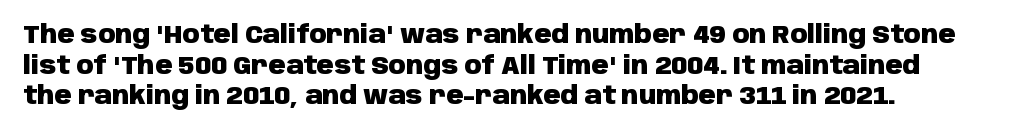
Q: Is the text bold? A: Yes.
Q: Is the text italic (slanted)? A: No, it is upright.
Q: Is the text underlined? A: No.
Q: Is the spacing between letters normal or unusually wide? A: Normal.
Q: Is the spacing between lines tight, normal or loose? A: Normal.
